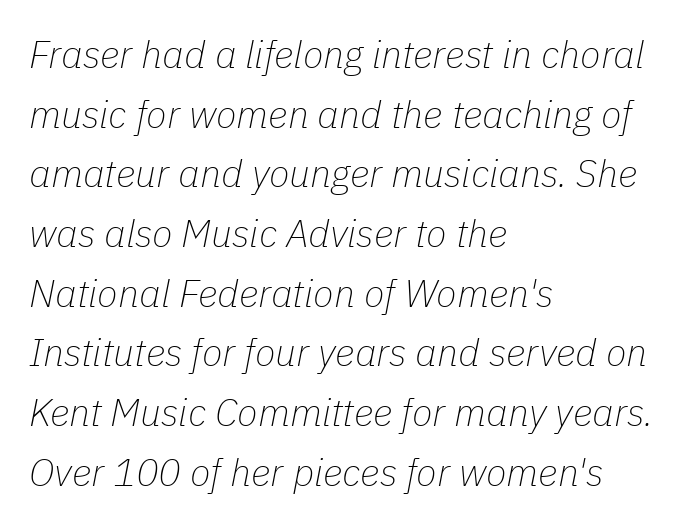
{"italic": "yes", "lean": "right", "slant_degrees": 11, "bold": "no", "weight": "thin", "width": "normal", "stroke_contrast": "low", "x_height": "medium", "monospaced": "no", "underline": "no", "align": "left", "line_spacing": "normal", "line_spacing_ratio": 1.57, "letter_spacing": "normal", "letter_spacing_em": 0.0, "glyph_px": 38}
